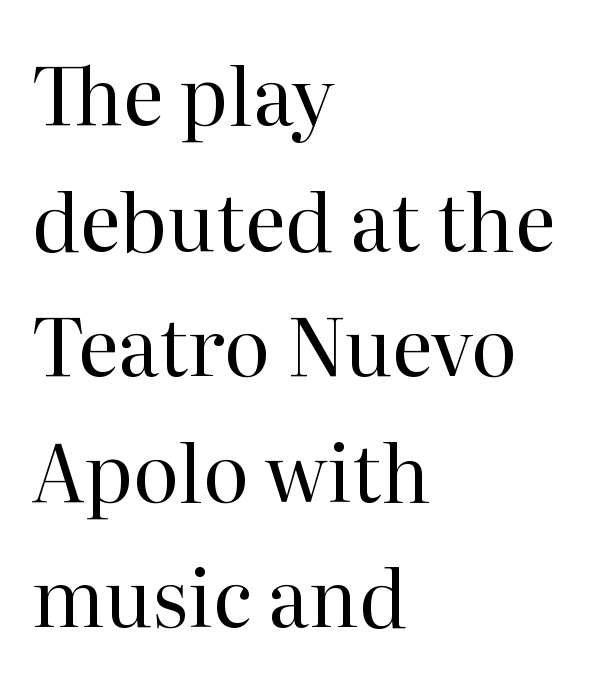
The letters look calm and open, with moderate or lighter stems. Which margin do the lines hug? The left one — the right edge is uneven. The rendering uses a moderate line-height, typical for paragraphs. Every character sits straight up, as roman type does. This sample has the flowing, uneven cadence of proportional lettering. Is the letter spacing exaggerated? No — it looks like the ordinary default.
